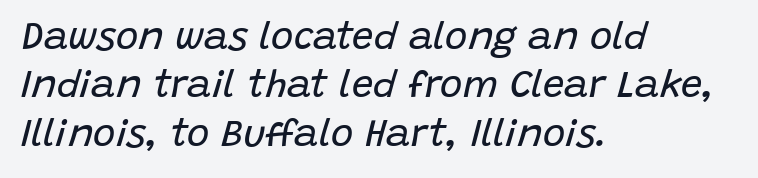
All the whitespace from short lines collects on the right. Check the space under the baseline: it is left empty. Would a proofreader flag this as italicized? Yes. This rendering leaves character spacing at its baseline value.
